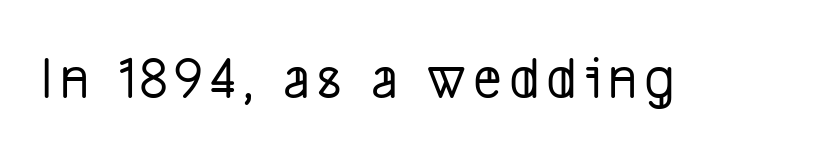
The image shows 61 px condensed sans-serif type; set not underlined; low stroke contrast and a medium x-height.
